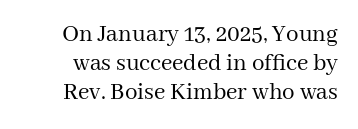
The image shows 25 px text type, upright; set line spacing 1.17x, normal letter spacing, not underlined.
